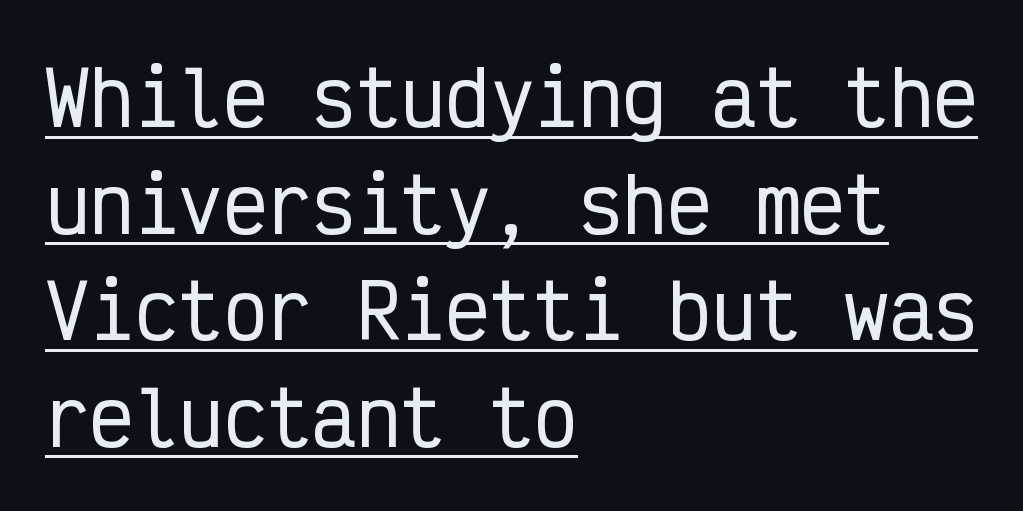
The face used here is monospaced, like something from a code editor. Tracking here is standard; glyphs follow each other at the usual distance. A continuous stroke trails under the words, as in a hyperlink. Is there any slant? The stems are plumb.
